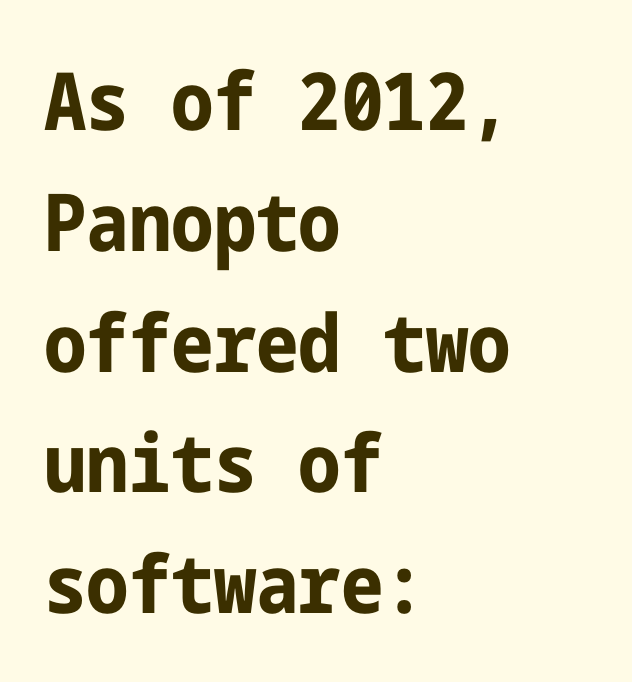
Q: Is the text bold? A: Yes.
Q: Is the text italic (slanted)? A: No, it is upright.
Q: Is the typeface a serif or a sans-serif typeface? A: Sans-serif.
Q: Is the text underlined? A: No.
Q: How is the paragraph aligned? A: Left-aligned.
Q: Is the spacing between letters normal or unusually wide? A: Normal.
Q: Is the spacing between lines tight, normal or loose? A: Normal.
Q: Width (condensed, normal, or wide)? A: Condensed.
Q: Stroke contrast? A: Low.
Q: x-height? A: Medium.
